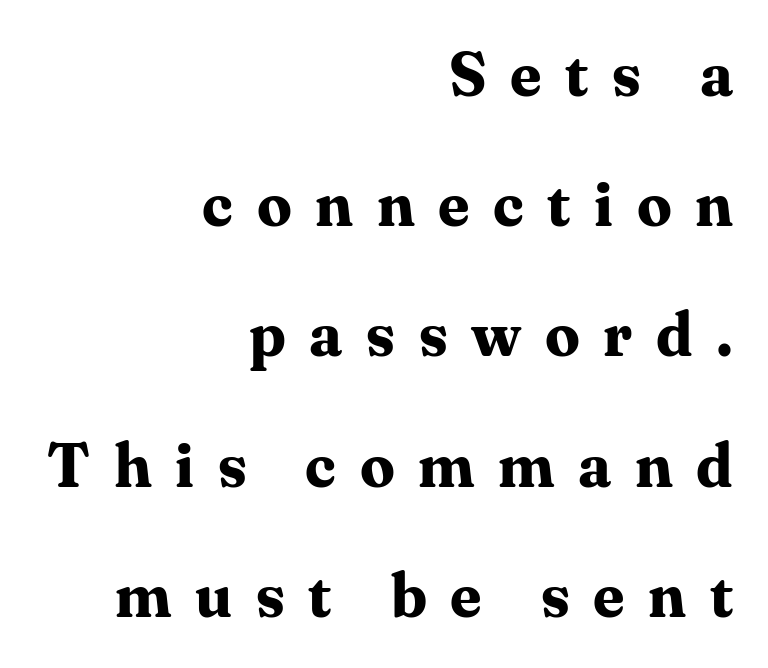
{"serif": "yes", "italic": "no", "bold": "yes", "weight": "bold", "width": "normal", "stroke_contrast": "medium", "x_height": "medium", "monospaced": "no", "underline": "no", "align": "right", "line_spacing": "loose", "line_spacing_ratio": 2.1, "letter_spacing": "wide", "letter_spacing_em": 0.38, "glyph_px": 62}
